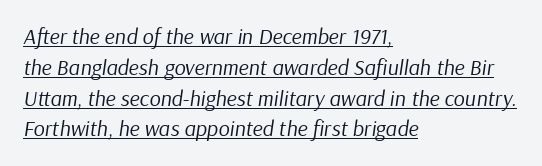
{"italic": "yes", "lean": "right", "slant_degrees": 9, "bold": "no", "underline": "yes", "align": "left", "line_spacing": "normal", "line_spacing_ratio": 1.4, "letter_spacing": "normal", "letter_spacing_em": 0.0, "glyph_px": 22}
